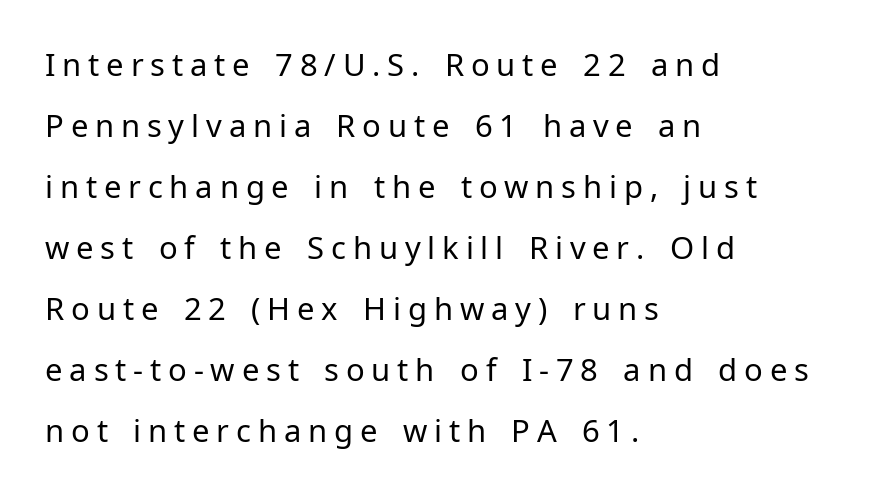
The image shows 31 px regular-weight sans-serif type, upright; set left-aligned, loose line spacing (1.97x), unusually wide letter spacing (+0.22 em), not underlined; low stroke contrast and a medium x-height.
